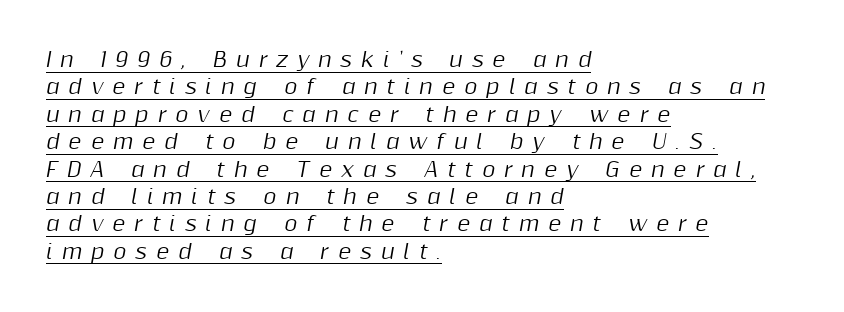
This sample uses expanded letter spacing, leaving extra air between glyphs. The face used here has a pronounced slope to its letters. Students, observe: this is what conventionally led text looks like. Descenders here cross a horizontal rule under the line. If you drew a ruler down the left edge, every line would touch it.
